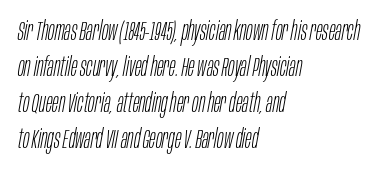
{"italic": "yes", "lean": "right", "slant_degrees": 10, "bold": "no", "underline": "no", "align": "left", "line_spacing": "normal", "line_spacing_ratio": 1.33, "letter_spacing": "normal", "letter_spacing_em": 0.0, "glyph_px": 27}
